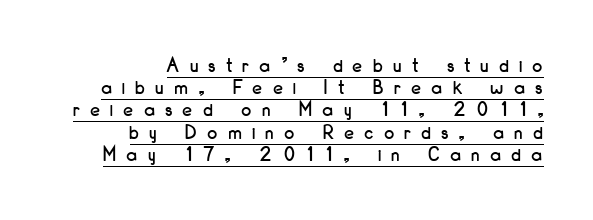
Each line ends at the same right margin while the left side varies. The typography opts for an upright posture over an oblique one. Emphasis is given by a line drawn under the lettering. The passage shown has open, widely tracked lettering throughout.
